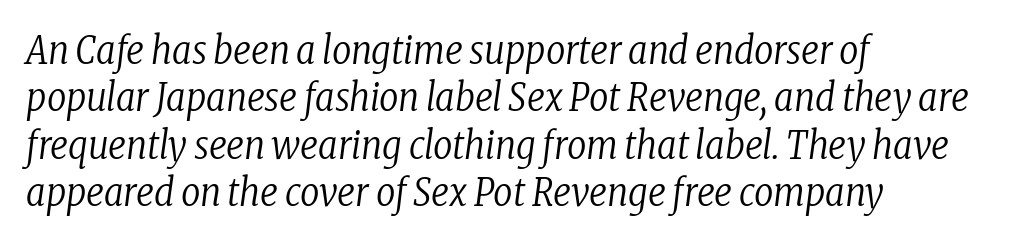
Q: Is the text bold? A: No.
Q: Is the text italic (slanted)? A: Yes, it leans right by about 8 degrees.
Q: Is the typeface a serif or a sans-serif typeface? A: Serif.
Q: Is the text underlined? A: No.
Q: How is the paragraph aligned? A: Left-aligned.
Q: Is the spacing between letters normal or unusually wide? A: Normal.
Q: Is the spacing between lines tight, normal or loose? A: Normal.
Q: Width (condensed, normal, or wide)? A: Condensed.
Q: Stroke contrast? A: Low.
Q: x-height? A: Medium.
Q: Monospaced? A: No.
